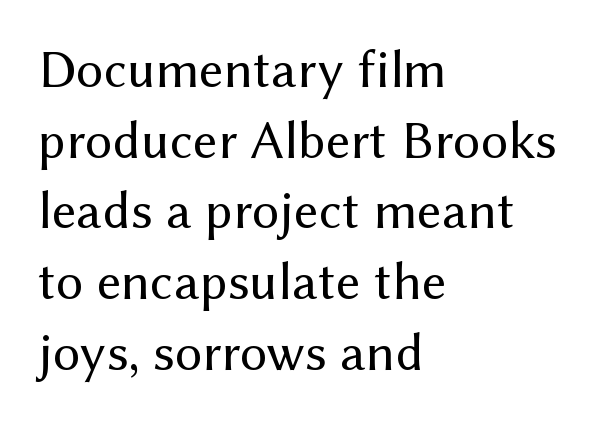
{"serif": "no", "italic": "no", "bold": "no", "weight": "regular", "width": "normal", "stroke_contrast": "medium", "x_height": "medium", "monospaced": "no", "underline": "no", "align": "left", "line_spacing": "normal", "line_spacing_ratio": 1.31, "letter_spacing": "normal", "letter_spacing_em": 0.0, "glyph_px": 54}
